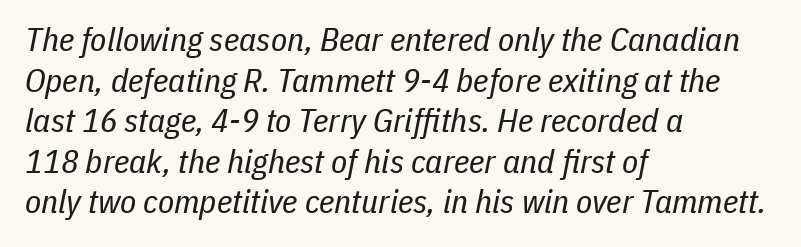
Q: Is the text bold? A: No.
Q: Is the text italic (slanted)? A: Yes, it leans right by about 11 degrees.
Q: Is the text underlined? A: No.
Q: How is the paragraph aligned? A: Left-aligned.
Q: Is the spacing between letters normal or unusually wide? A: Normal.
Q: Width (condensed, normal, or wide)? A: Condensed.
Q: Stroke contrast? A: Low.
Q: x-height? A: Medium.
Q: Monospaced? A: No.
